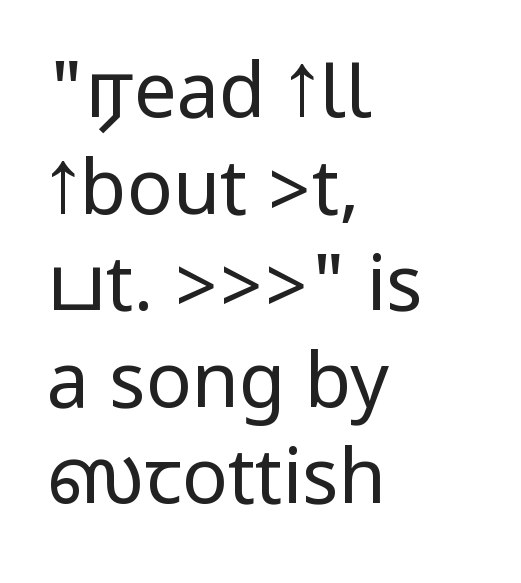
Q: Is the text bold? A: No.
Q: Is the text italic (slanted)? A: No, it is upright.
Q: Is the typeface a serif or a sans-serif typeface? A: Sans-serif.
Q: Is the text underlined? A: No.
Q: How is the paragraph aligned? A: Left-aligned.
Q: Is the spacing between letters normal or unusually wide? A: Normal.
Q: Is the spacing between lines tight, normal or loose? A: Normal.
Q: Width (condensed, normal, or wide)? A: Condensed.
Q: Stroke contrast? A: Low.
